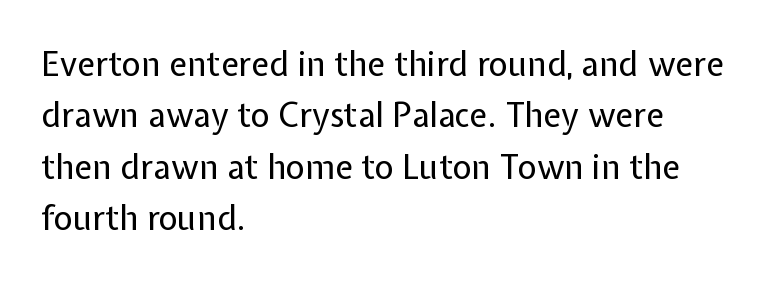
Q: Is the text bold? A: No.
Q: Is the text italic (slanted)? A: No, it is upright.
Q: Is the typeface a serif or a sans-serif typeface? A: Sans-serif.
Q: Is the text underlined? A: No.
Q: How is the paragraph aligned? A: Left-aligned.
Q: Is the spacing between letters normal or unusually wide? A: Normal.
Q: Is the spacing between lines tight, normal or loose? A: Normal.
Q: Width (condensed, normal, or wide)? A: Normal.
Q: Stroke contrast? A: Low.
Q: x-height? A: Medium.
Q: Monospaced? A: No.
